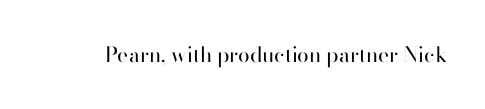
Q: Is the text bold? A: No.
Q: Is the text italic (slanted)? A: No, it is upright.
Q: Is the text underlined? A: No.
Q: Is the spacing between letters normal or unusually wide? A: Normal.
